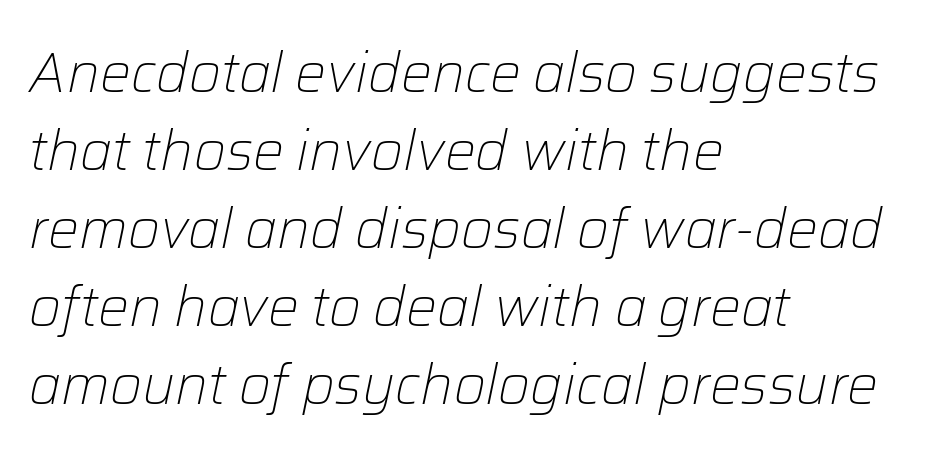
{"italic": "yes", "lean": "right", "slant_degrees": 12, "bold": "no", "weight": "light", "width": "normal", "stroke_contrast": "low", "x_height": "medium", "monospaced": "no", "underline": "no", "align": "left", "line_spacing": "normal", "line_spacing_ratio": 1.42, "letter_spacing": "normal", "letter_spacing_em": 0.0, "glyph_px": 55}
